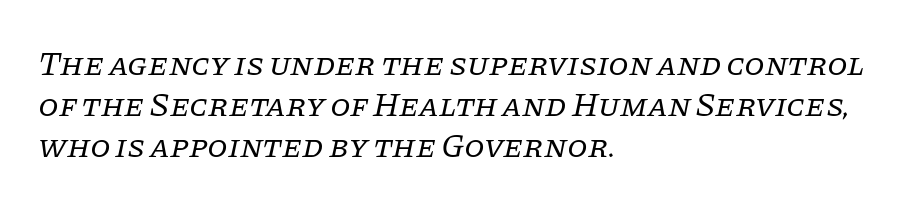
{"serif": "yes", "italic": "yes", "lean": "right", "slant_degrees": 11, "bold": "no", "weight": "regular", "width": "normal", "stroke_contrast": "low", "x_height": "large", "monospaced": "no", "underline": "no", "align": "left", "line_spacing_ratio": 1.24, "letter_spacing": "normal", "letter_spacing_em": 0.0, "glyph_px": 33}
